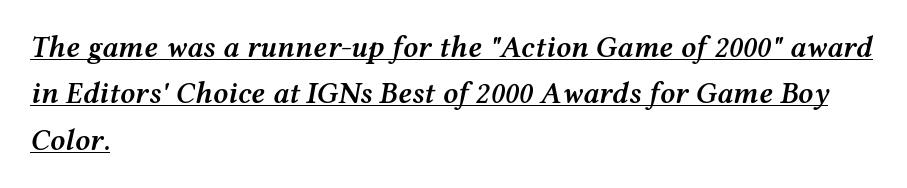
Notice how descenders clear the ascenders below comfortably — that's standard leading. The letters advance in unequal steps, a hallmark of proportional type. Look at the tracking — it's just the regular setting, nothing added. Would a proofreader flag this as italicized? Yes.
